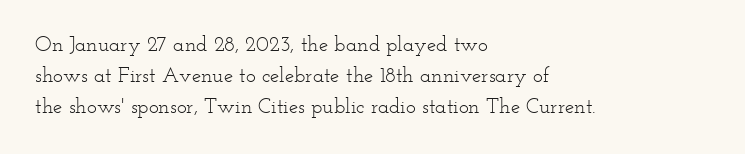
Q: Is the text bold? A: No.
Q: Is the text italic (slanted)? A: No, it is upright.
Q: Is the text underlined? A: No.
Q: How is the paragraph aligned? A: Left-aligned.
Q: Is the spacing between letters normal or unusually wide? A: Normal.
Q: Is the spacing between lines tight, normal or loose? A: Normal.
